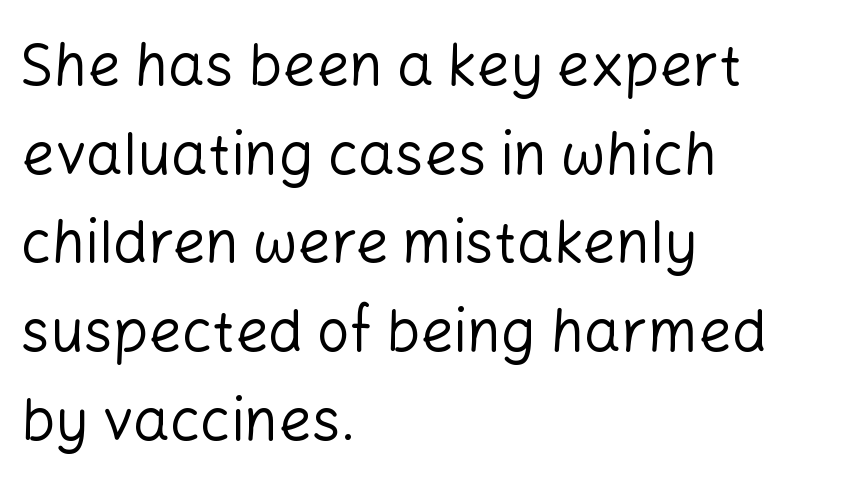
This sample uses plain, unmodified letter spacing. The weight would be labelled regular, book, light, or lighter still. Reading down the block, your eye returns to a fixed left position each line. No italicization has been applied; the sample stays upright. Underline: absent.
